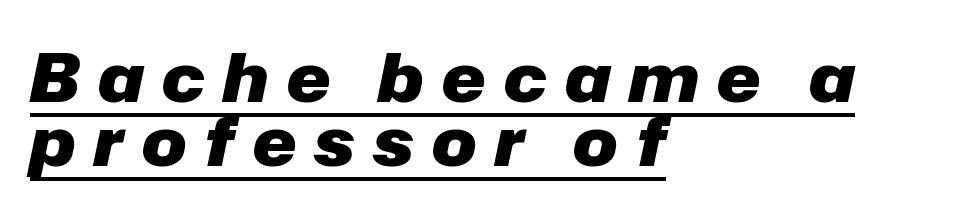
{"italic": "yes", "lean": "right", "slant_degrees": 12, "bold": "yes", "weight": "heavy", "width": "normal", "stroke_contrast": "low", "x_height": "medium", "monospaced": "no", "underline": "yes", "align": "left", "line_spacing": "tight", "line_spacing_ratio": 0.97, "letter_spacing": "wide", "letter_spacing_em": 0.28, "glyph_px": 66}
